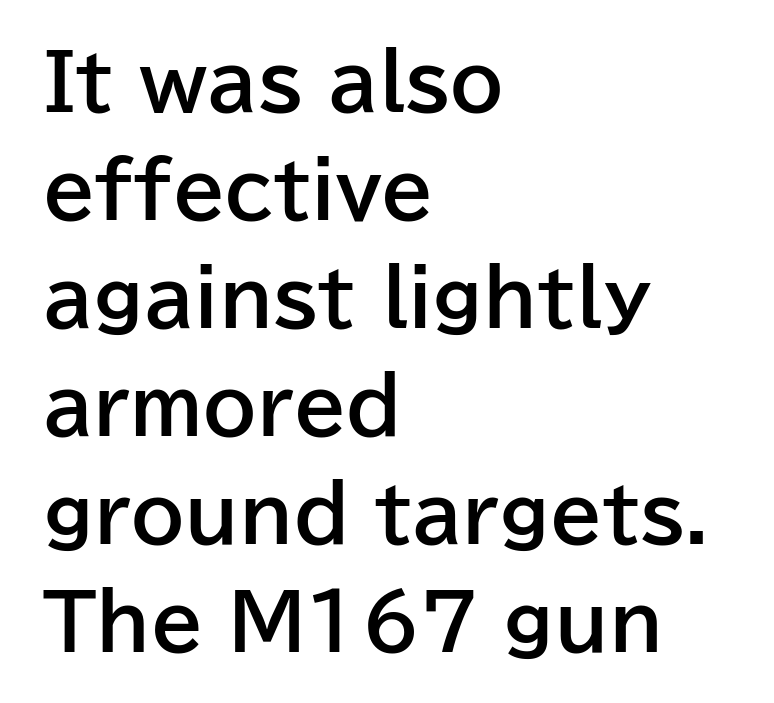
{"serif": "no", "italic": "no", "bold": "yes", "weight": "bold", "width": "normal", "stroke_contrast": "low", "x_height": "medium", "monospaced": "no", "underline": "no", "align": "left", "line_spacing": "normal", "line_spacing_ratio": 1.42, "letter_spacing": "normal", "letter_spacing_em": 0.0, "glyph_px": 76}
